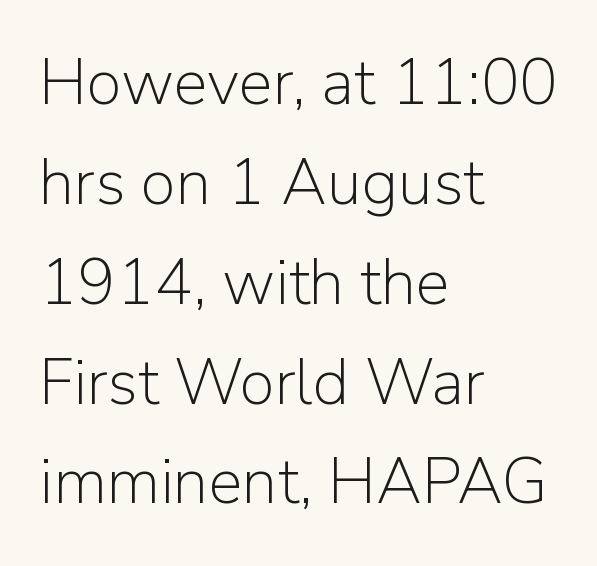
The image shows 64 px light sans-serif type, upright; set left-aligned, normal line spacing (1.56x), normal letter spacing, not underlined; low stroke contrast and a medium x-height.
